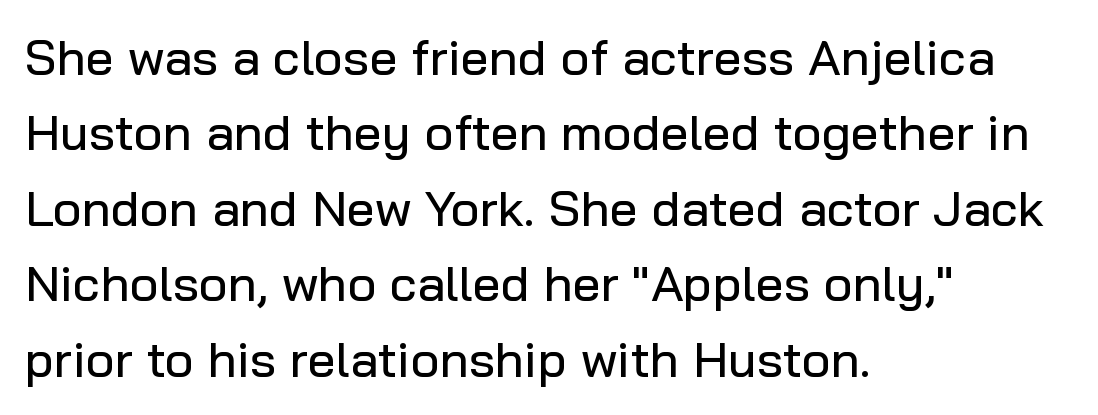
The image shows 50 px sans-serif type, upright; set left-aligned, normal line spacing (1.51x), normal letter spacing, not underlined; low stroke contrast and a medium x-height.
